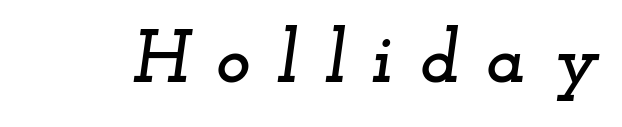
Q: Is the text italic (slanted)? A: Yes, it leans right by about 12 degrees.
Q: Is the typeface a serif or a sans-serif typeface? A: Serif.
Q: Is the text underlined? A: No.
Q: Is the spacing between letters normal or unusually wide? A: Unusually wide.
Q: Width (condensed, normal, or wide)? A: Wide.
Q: Stroke contrast? A: Low.
Q: x-height? A: Small.
Q: Monospaced? A: No.
